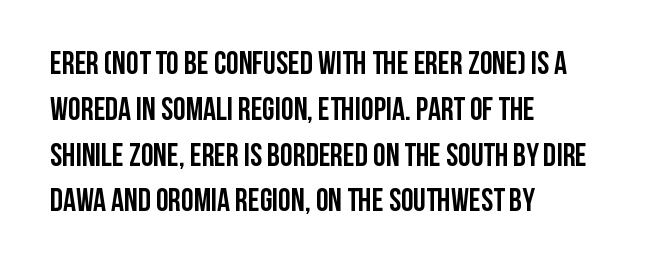
{"serif": "no", "italic": "no", "bold": "yes", "weight": "semibold", "width": "condensed", "stroke_contrast": "low", "x_height": "large", "monospaced": "no", "underline": "no", "align": "left", "line_spacing": "normal", "line_spacing_ratio": 1.43, "letter_spacing": "normal", "letter_spacing_em": 0.0, "glyph_px": 32}
